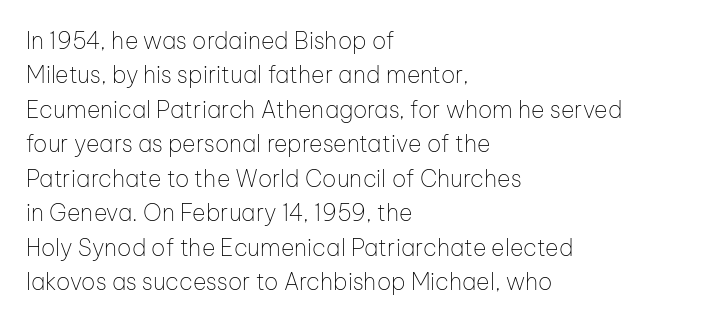
The image shows 23 px text type, upright; set left-aligned, normal line spacing (1.5x), normal letter spacing, not underlined.
